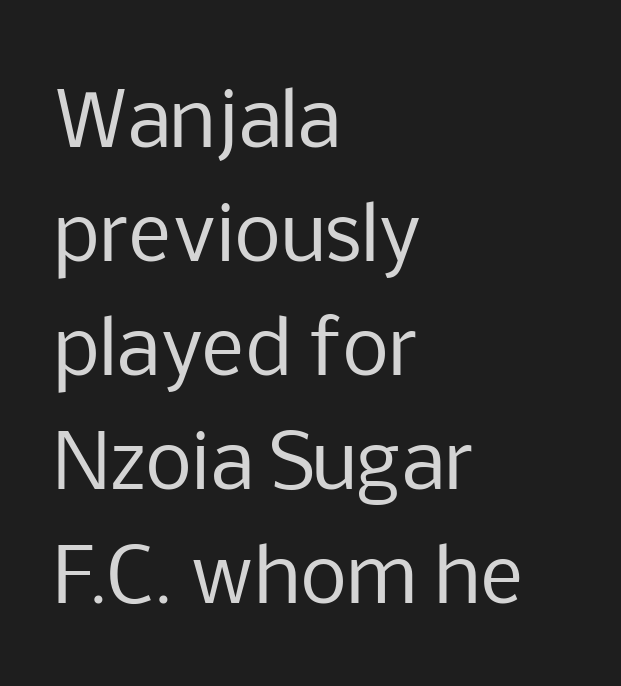
{"serif": "no", "italic": "no", "bold": "no", "weight": "regular", "width": "normal", "stroke_contrast": "low", "x_height": "medium", "monospaced": "no", "underline": "no", "align": "left", "line_spacing": "normal", "line_spacing_ratio": 1.52, "letter_spacing": "normal", "letter_spacing_em": 0.0, "glyph_px": 75}
